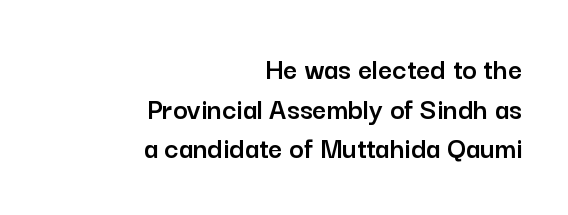
The image shows 31 px sans-serif type, upright; set right-aligned, normal line spacing (1.28x), normal letter spacing, not underlined; low stroke contrast and a medium x-height.
